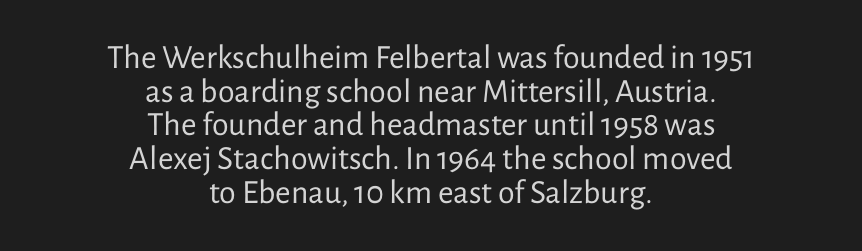
Honestly, there is no underline to notice here at all. Check where the strokes stop: nothing finishes them off — pure sans. The weight would be labelled regular, book, light, or lighter still. This is the regular roman posture of the typeface.
